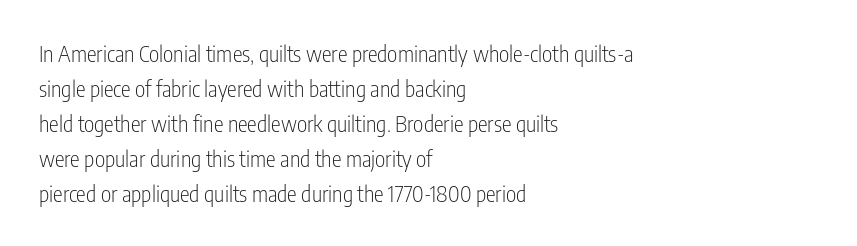
The image shows 22 px text type, upright; set left-aligned, normal line spacing (1.59x), normal letter spacing, not underlined.
